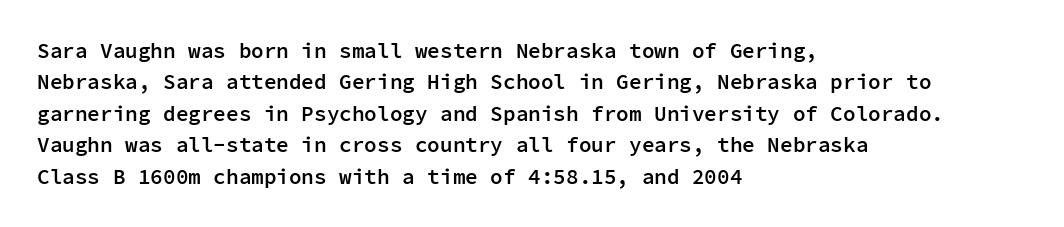
The image shows 21 px text type, upright; set left-aligned, normal line spacing (1.5x), normal letter spacing, not underlined.
